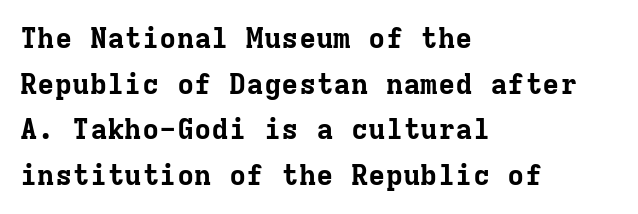
The image shows 29 px bold serif type, upright, monospaced; set left-aligned, normal line spacing (1.57x), normal letter spacing, not underlined; low stroke contrast and a medium x-height.
